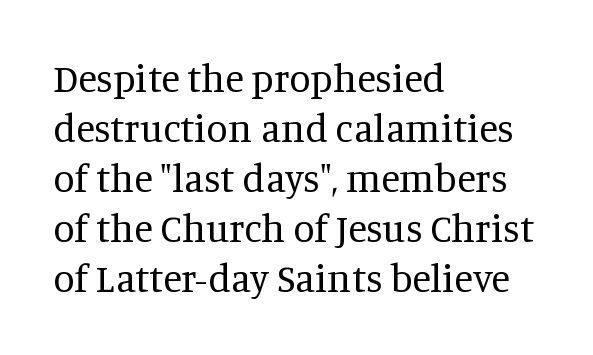
Q: Is the text bold? A: No.
Q: Is the text italic (slanted)? A: No, it is upright.
Q: Is the typeface a serif or a sans-serif typeface? A: Serif.
Q: Is the text underlined? A: No.
Q: How is the paragraph aligned? A: Left-aligned.
Q: Is the spacing between letters normal or unusually wide? A: Normal.
Q: Is the spacing between lines tight, normal or loose? A: Normal.
Q: Width (condensed, normal, or wide)? A: Normal.
Q: Stroke contrast? A: Medium.
Q: x-height? A: Large.
Q: Monospaced? A: No.
